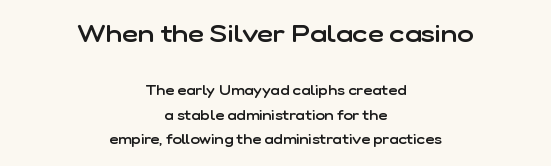
The image shows 25 px text type, upright; set centered, line spacing 1.76x, normal letter spacing, not underlined; the first (top) block is 1.79x larger.
